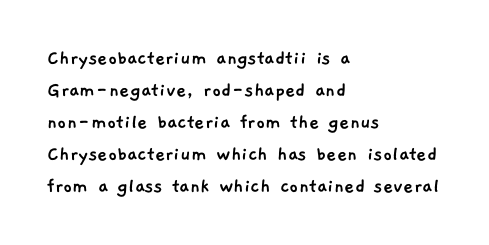
The image shows 22 px text type; set left-aligned, normal line spacing (1.45x), normal letter spacing, not underlined.
